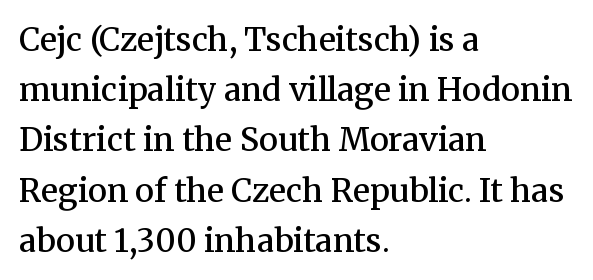
{"serif": "yes", "italic": "no", "bold": "semi", "weight": "semibold", "width": "normal", "stroke_contrast": "medium", "x_height": "medium", "monospaced": "no", "underline": "no", "align": "left", "line_spacing": "normal", "line_spacing_ratio": 1.57, "letter_spacing": "normal", "letter_spacing_em": 0.0, "glyph_px": 32}
